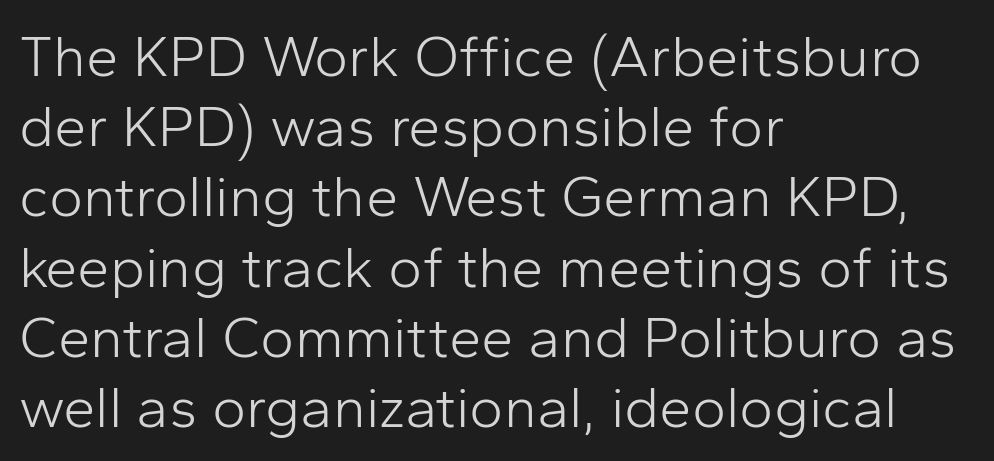
Q: Is the text bold? A: No.
Q: Is the text italic (slanted)? A: No, it is upright.
Q: Is the typeface a serif or a sans-serif typeface? A: Sans-serif.
Q: Is the text underlined? A: No.
Q: How is the paragraph aligned? A: Left-aligned.
Q: Is the spacing between letters normal or unusually wide? A: Normal.
Q: Width (condensed, normal, or wide)? A: Normal.
Q: Stroke contrast? A: Low.
Q: x-height? A: Medium.
Q: Monospaced? A: No.
